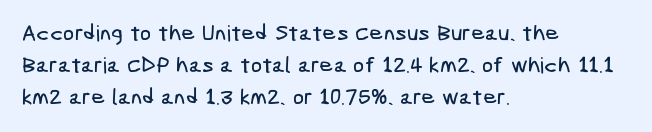
Visually the block forms a straight wall on the left and a jagged coastline on the right. This rendering leaves character spacing at its baseline value. The space beneath each line is pristine and unruled. In terms of leading, this rendering sits right in the middle.
